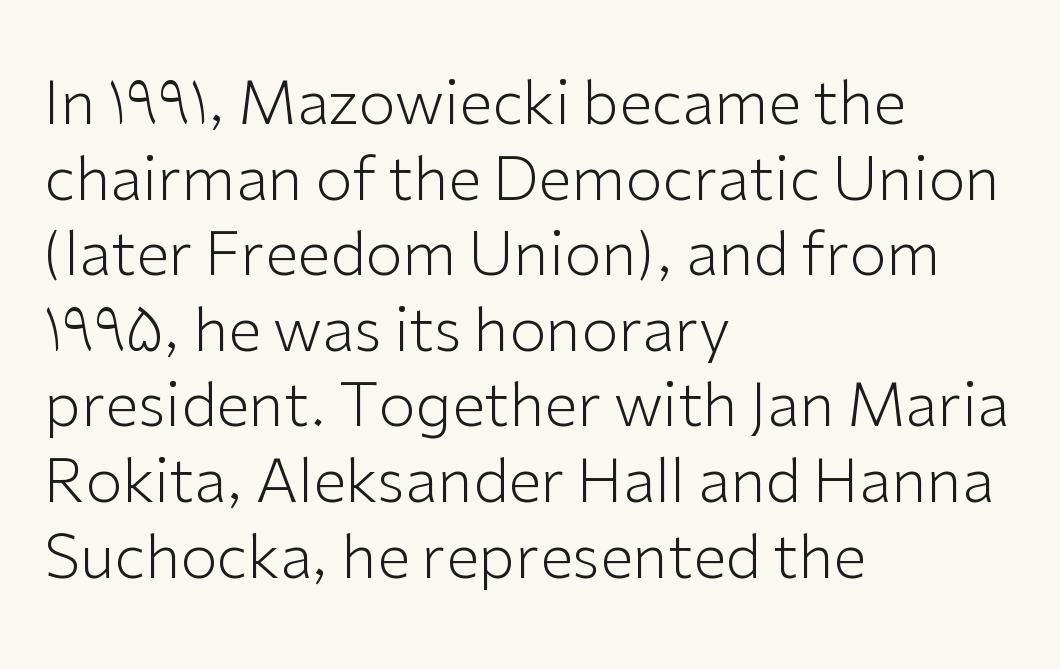
Visually the block forms a straight wall on the left and a jagged coastline on the right. The typesetting does not lean heavy: it is not bold. The horizontal fit of the characters is conventional and even. It's the straight-up-and-down kind of type.
